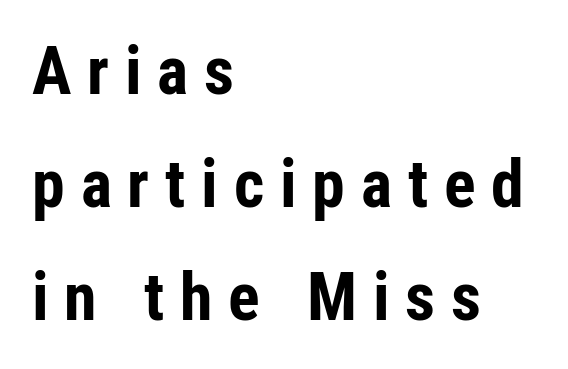
This is heavy type, rendered in bold. Spacing verdict: proportional, widths tailored to each character. The words here are not underlined. Spacing between characters has been opened up far beyond the box default. Which margin do the lines hug? The left one — the right edge is uneven. Examine the stroke ends and you'll find no serifs.
